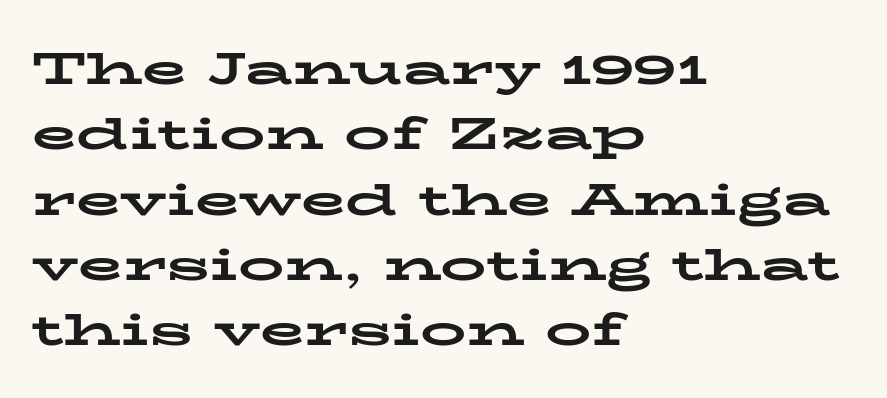
{"serif": "yes", "italic": "no", "bold": "yes", "weight": "bold", "width": "wide", "stroke_contrast": "low", "x_height": "medium", "monospaced": "no", "underline": "no", "align": "left", "line_spacing": "normal", "line_spacing_ratio": 1.42, "letter_spacing": "normal", "letter_spacing_em": 0.0, "glyph_px": 46}
